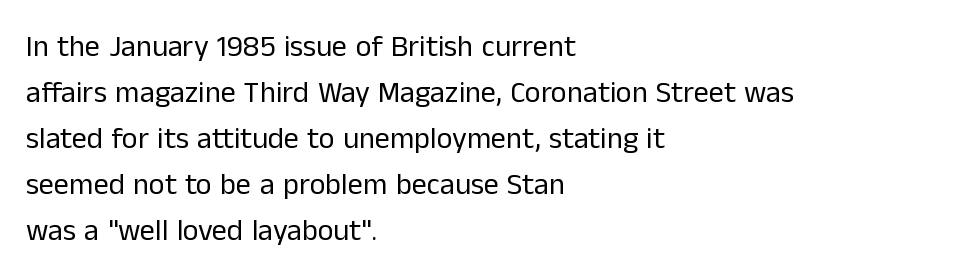
The block of text has a typical density, with ordinary space between rows. A typesetter would call this proportional, since set widths differ per character. Standard letterfit; no display-style spreading of the glyphs. This rendering employs a face without finishing strokes, i.e., a sans-serif. Every stem runs plumb, perpendicular to the baseline.
